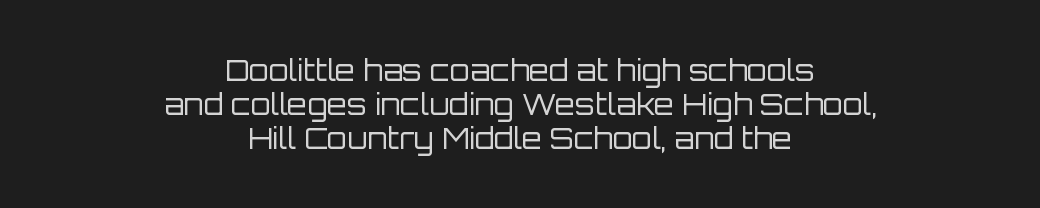
{"serif": "no", "italic": "no", "bold": "no", "weight": "regular", "width": "normal", "stroke_contrast": "low", "x_height": "large", "monospaced": "no", "underline": "no", "align": "center", "line_spacing_ratio": 1.17, "letter_spacing": "normal", "letter_spacing_em": 0.0, "glyph_px": 29}
